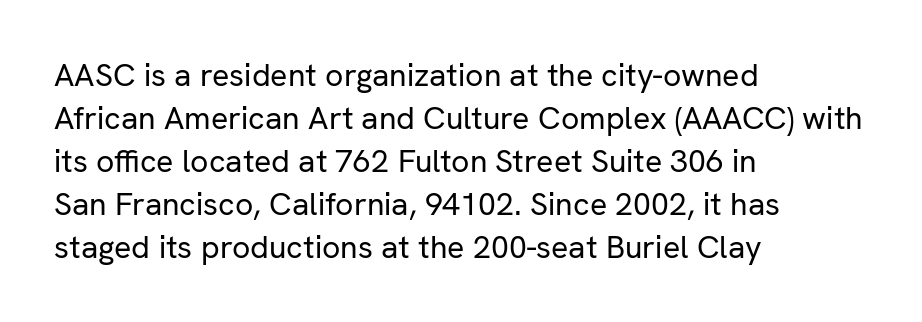
Q: Is the text bold? A: No.
Q: Is the text italic (slanted)? A: No, it is upright.
Q: Is the typeface a serif or a sans-serif typeface? A: Sans-serif.
Q: Is the text underlined? A: No.
Q: How is the paragraph aligned? A: Left-aligned.
Q: Is the spacing between letters normal or unusually wide? A: Normal.
Q: Is the spacing between lines tight, normal or loose? A: Normal.
Q: Width (condensed, normal, or wide)? A: Normal.
Q: Stroke contrast? A: Low.
Q: x-height? A: Medium.
Q: Monospaced? A: No.
